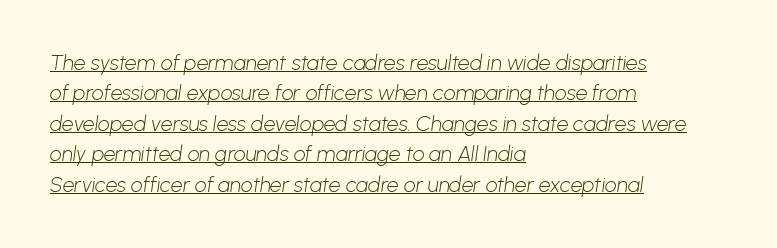
{"bold": "no", "underline": "yes", "align": "left", "line_spacing": "normal", "line_spacing_ratio": 1.45, "letter_spacing": "normal", "letter_spacing_em": 0.0, "glyph_px": 21}
